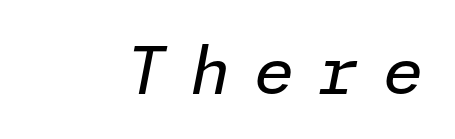
Q: Is the text bold? A: No.
Q: Is the text italic (slanted)? A: Yes, it leans right by about 11 degrees.
Q: Is the text underlined? A: No.
Q: Is the spacing between letters normal or unusually wide? A: Unusually wide.
Q: Width (condensed, normal, or wide)? A: Normal.
Q: Stroke contrast? A: Low.
Q: x-height? A: Medium.
